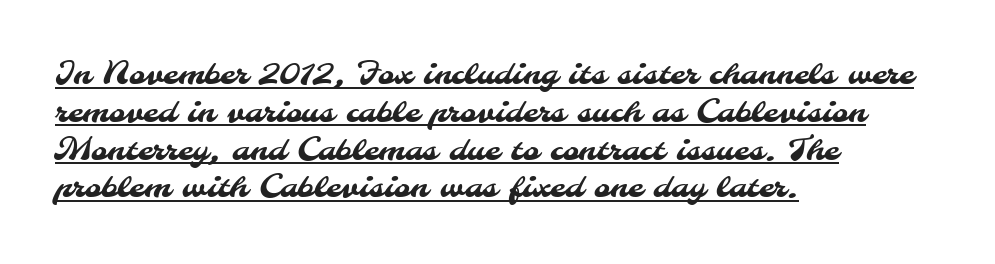
Typographically, this falls in the sans-serif category. The type is set solid horizontally, with unmodified tracking. The specimen includes a rule beneath the text block's lines. One-word summary of the alignment: left.
